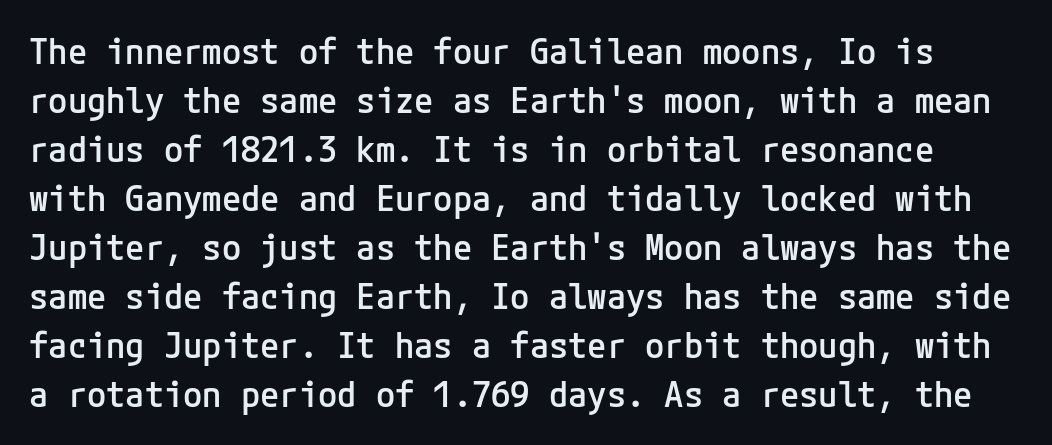
The image shows 35 px semibold sans-serif type, upright; set normal line spacing (1.4x), normal letter spacing, not underlined; low stroke contrast and a medium x-height.
